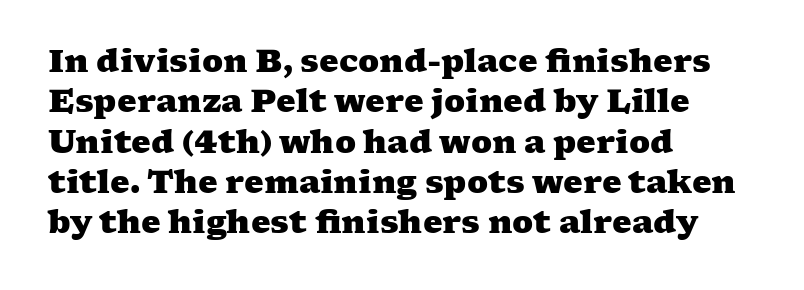
Weight: bold. Letter spacing: default. Vertically, the passage feels balanced, rows spaced as you'd expect. Does the copy run flush right? No — it runs flush left.
